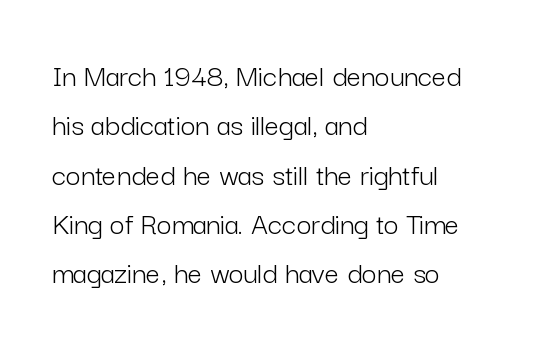
{"serif": "no", "italic": "no", "bold": "no", "weight": "light", "width": "normal", "stroke_contrast": "low", "x_height": "medium", "monospaced": "no", "underline": "no", "align": "left", "line_spacing": "normal", "line_spacing_ratio": 1.54, "letter_spacing": "normal", "letter_spacing_em": 0.0, "glyph_px": 32}
